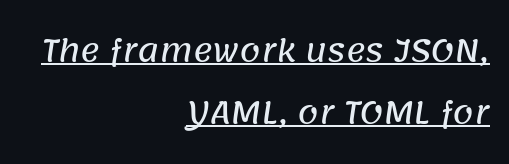
{"serif": "no", "width": "normal", "stroke_contrast": "low", "x_height": "large", "monospaced": "no", "underline": "yes", "align": "right", "line_spacing": "loose", "line_spacing_ratio": 2.08, "letter_spacing": "normal", "letter_spacing_em": 0.0, "glyph_px": 30}
